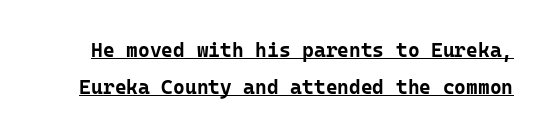
The image shows 20 px bold type, upright; set line spacing 1.84x, normal letter spacing, underlined.
